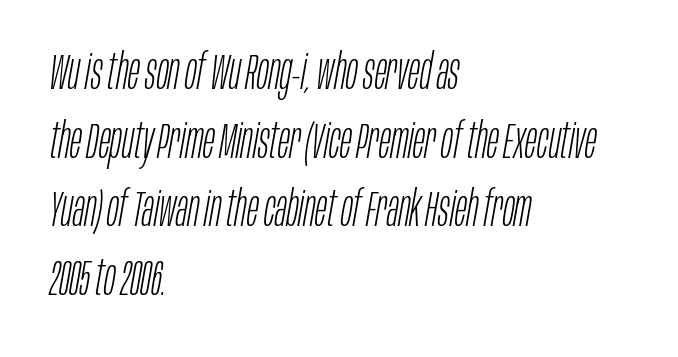
This rendering leaves character spacing at its baseline value. The rendering uses a moderate line-height, typical for paragraphs. Layout note: lines flush left. The passage shown leans; its letterforms are oblique. Stroke mass is kept to a normal reading level or below. Is this a fixed-width face? No — the glyphs have proportional, varying widths.
